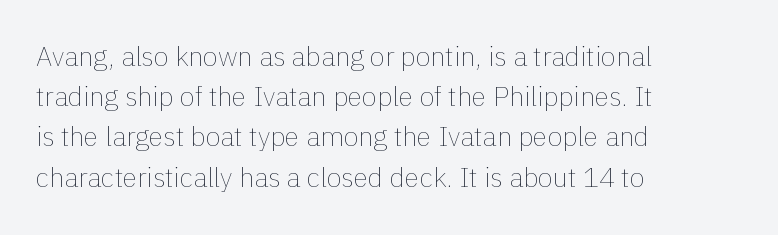
Q: Is the text bold? A: No.
Q: Is the text italic (slanted)? A: No, it is upright.
Q: Is the text underlined? A: No.
Q: How is the paragraph aligned? A: Left-aligned.
Q: Is the spacing between letters normal or unusually wide? A: Normal.
Q: Is the spacing between lines tight, normal or loose? A: Normal.
